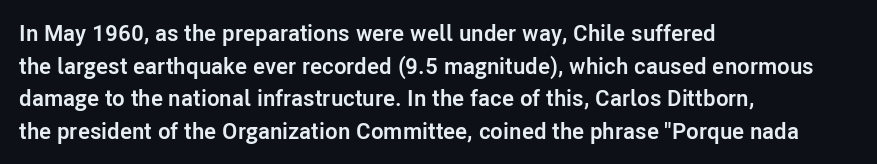
Here the glyphs are tracked normally, forming tight word shapes. One-word summary of the alignment: left. In terms of posture, this sample is upright. Notice how thick the strokes are: this is what a full bold looks like. The lines sit at an ordinary, default distance from one another.
